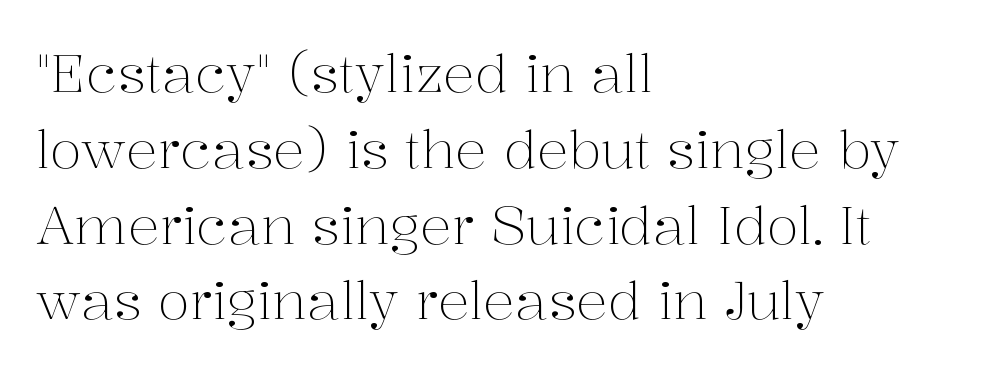
Posture: straight, roman, zero tilt. Which margin do the lines hug? The left one — the right edge is uneven. The characters display serif detailing at their extremities. The weight would be labelled regular, book, light, or lighter still. A typesetter would call this zero additional tracking.
